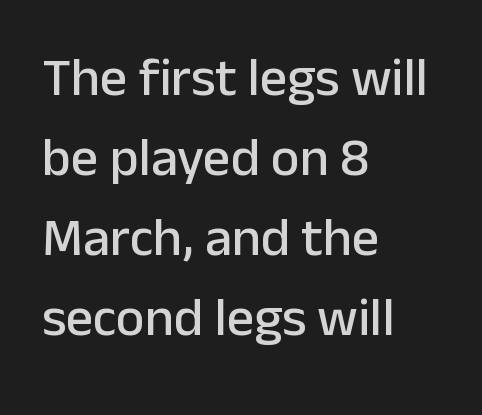
{"serif": "no", "italic": "no", "width": "normal", "stroke_contrast": "low", "x_height": "medium", "monospaced": "no", "underline": "no", "align": "left", "line_spacing": "normal", "line_spacing_ratio": 1.48, "letter_spacing": "normal", "letter_spacing_em": 0.0, "glyph_px": 54}
